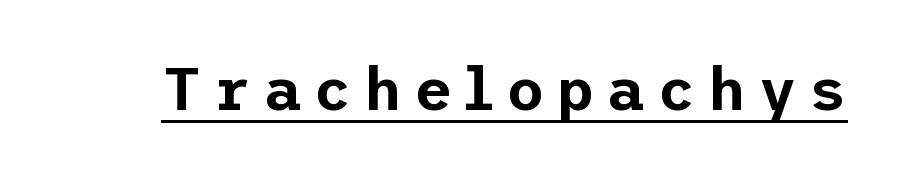
A typographer would call this underscored text. Posture: vertical. The typeface chosen for these lines omits serifs.
